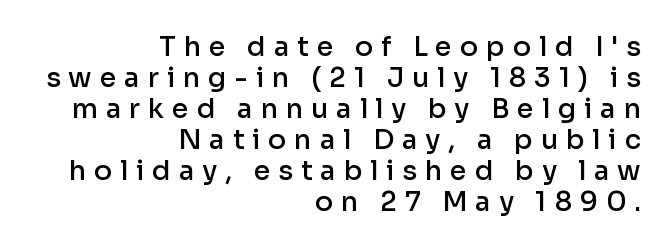
{"italic": "no", "bold": "semi", "underline": "no", "align": "right", "line_spacing": "tight", "line_spacing_ratio": 1.15, "letter_spacing": "wide", "letter_spacing_em": 0.29, "glyph_px": 27}
